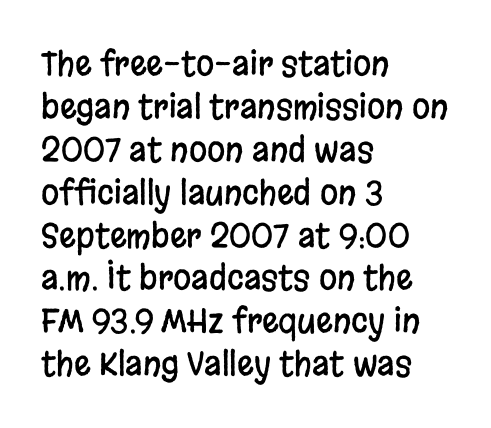
{"serif": "no", "italic": "no", "width": "condensed", "stroke_contrast": "low", "x_height": "large", "monospaced": "no", "underline": "no", "align": "left", "line_spacing": "normal", "line_spacing_ratio": 1.3, "letter_spacing": "normal", "letter_spacing_em": 0.0, "glyph_px": 33}
